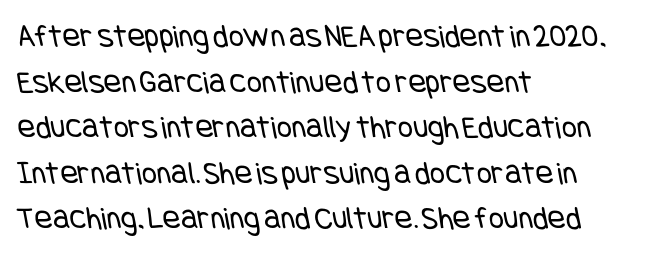
In terms of letterspacing, this is plain default setting. Font category for this specimen: sans-serif. Unbolded letterforms with no extra heft. Normally led — the rows are evenly, conventionally spaced.
